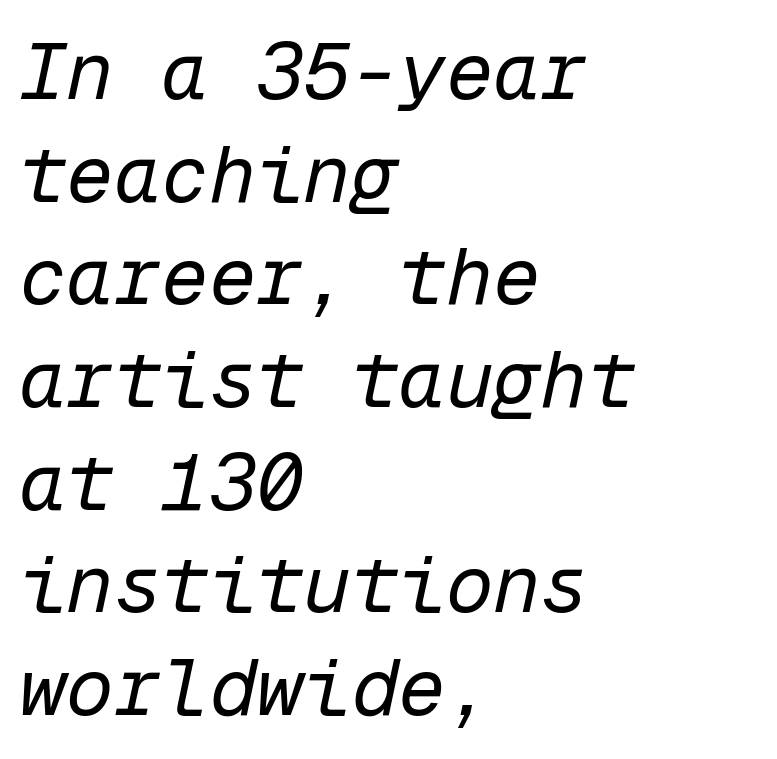
Leading matches the norm, producing a regular column. A bare baseline throughout the passage. Looks like terminal output: every glyph gets an equal slot. This sample uses plain, unmodified letter spacing. The whole block is typeset with a tilt.
